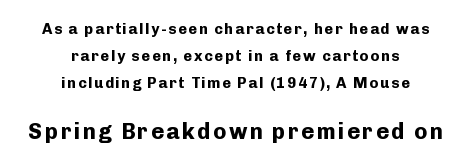
The image shows 22 px bold type, upright; set centered, line spacing 1.81x, not underlined; the second (bottom) block is 1.47x larger.
